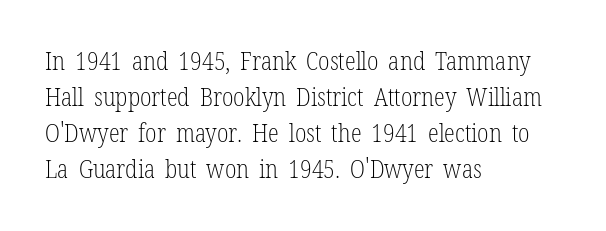
The rendering anchors every line to the left-hand side. Words appear dense and cohesive because spacing is normal. Does the leading feel generous? No, just average. A quiet, ordinary-to-light weight characterises the typeface.
